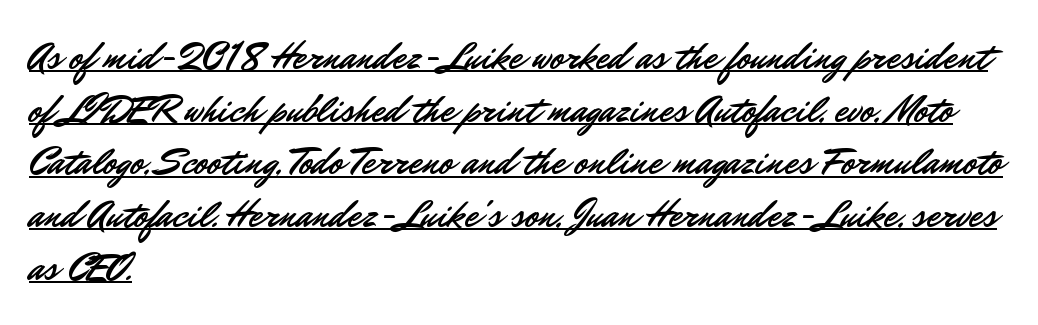
Q: Is the text italic (slanted)? A: Yes.
Q: Is the typeface a serif or a sans-serif typeface? A: Sans-serif.
Q: Is the text underlined? A: Yes.
Q: How is the paragraph aligned? A: Left-aligned.
Q: Is the spacing between letters normal or unusually wide? A: Normal.
Q: Is the spacing between lines tight, normal or loose? A: Normal.
Q: Width (condensed, normal, or wide)? A: Normal.
Q: Stroke contrast? A: Low.
Q: x-height? A: Small.
Q: Monospaced? A: No.
